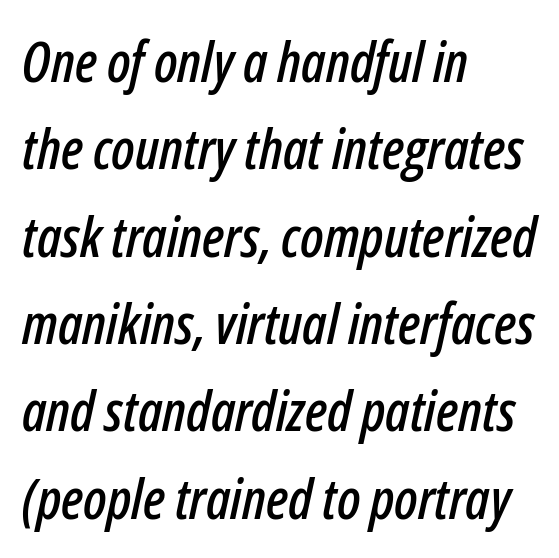
Q: Is the text italic (slanted)? A: Yes, it leans right by about 12 degrees.
Q: Is the text underlined? A: No.
Q: How is the paragraph aligned? A: Left-aligned.
Q: Is the spacing between letters normal or unusually wide? A: Normal.
Q: Is the spacing between lines tight, normal or loose? A: Normal.
Q: Width (condensed, normal, or wide)? A: Condensed.
Q: Stroke contrast? A: Low.
Q: x-height? A: Medium.
Q: Monospaced? A: No.
